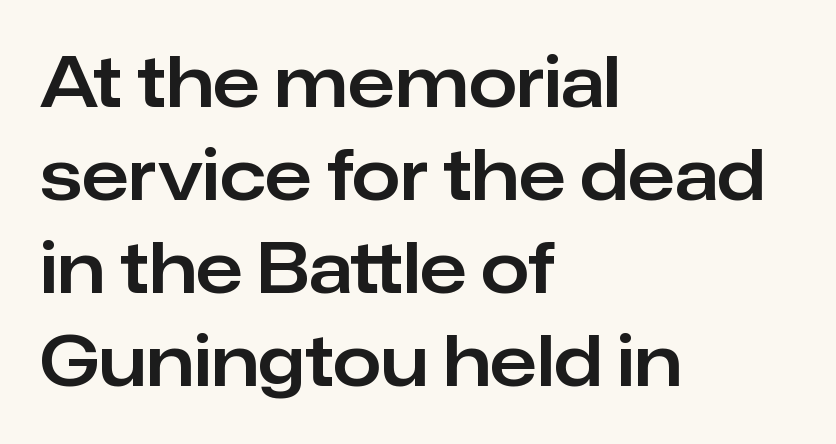
{"serif": "no", "italic": "no", "width": "normal", "stroke_contrast": "low", "x_height": "medium", "monospaced": "no", "underline": "no", "align": "left", "line_spacing": "normal", "line_spacing_ratio": 1.35, "letter_spacing": "normal", "letter_spacing_em": 0.0, "glyph_px": 69}
